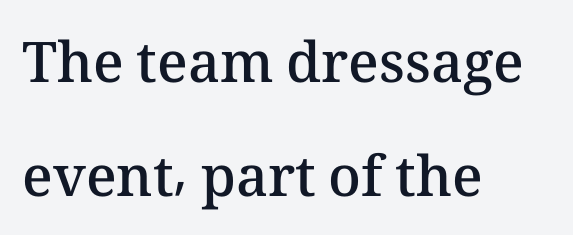
The space between consecutive lines is lavish. Look at the tracking — it's just the regular setting, nothing added. Students, this is semibold: more ink than regular, less than bold. The passage shown is typed in a proportional face where columns would drift.
